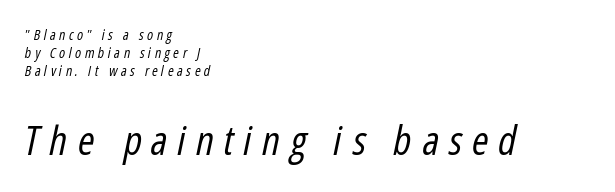
Q: Is the text bold? A: No.
Q: Is the text italic (slanted)? A: Yes, it leans right by about 12 degrees.
Q: Is the text underlined? A: No.
Q: How is the paragraph aligned? A: Left-aligned.
Q: Is the spacing between letters normal or unusually wide? A: Unusually wide.
Q: Is the spacing between lines tight, normal or loose? A: Normal.
Q: Which block of text is set in a larger size, the first (top) or the second (bottom)? A: The second (bottom) one.
Q: Width (condensed, normal, or wide)? A: Condensed.
Q: Stroke contrast? A: Low.
Q: x-height? A: Medium.
Q: Monospaced? A: No.
